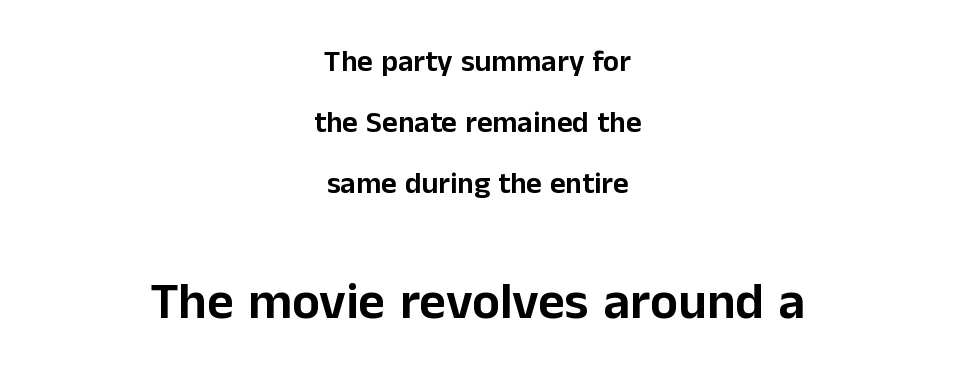
The passage shown is not underscored anywhere. The gaps between neighbouring characters are ordinary and unremarkable. When letters stand straight like this, we call the style roman or upright. Honestly, the rows look like they've been pulled way apart.
